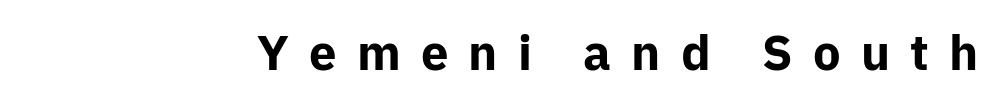
In terms of letterspacing, this is a distinctly airy, spread setting. Any mark beneath the type? The region is blank. Is this a fixed-width face? No — the glyphs have proportional, varying widths. The typesetting leans heavy: a genuine bold. This is the regular roman posture of the typeface. Check where the strokes stop: nothing finishes them off — pure sans.
